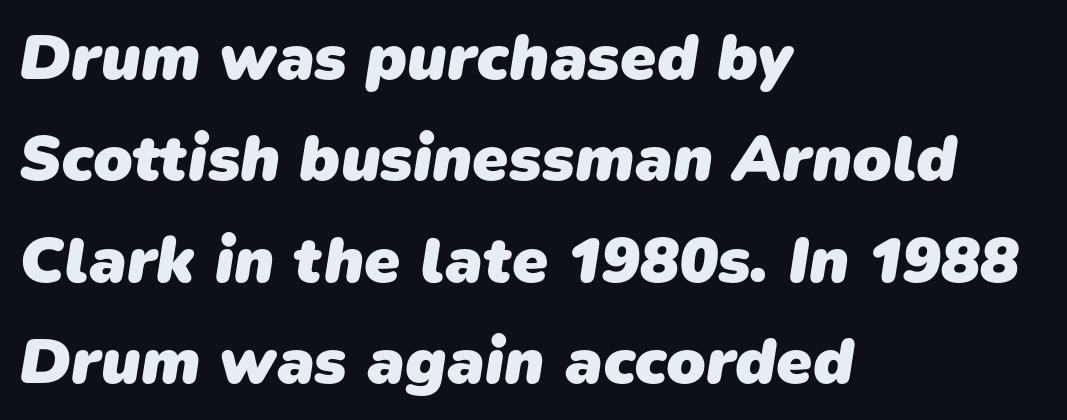
{"serif": "no", "bold": "yes", "weight": "heavy", "width": "normal", "stroke_contrast": "low", "x_height": "medium", "monospaced": "no", "underline": "no", "align": "left", "line_spacing": "normal", "line_spacing_ratio": 1.56, "letter_spacing": "normal", "letter_spacing_em": 0.0, "glyph_px": 65}
